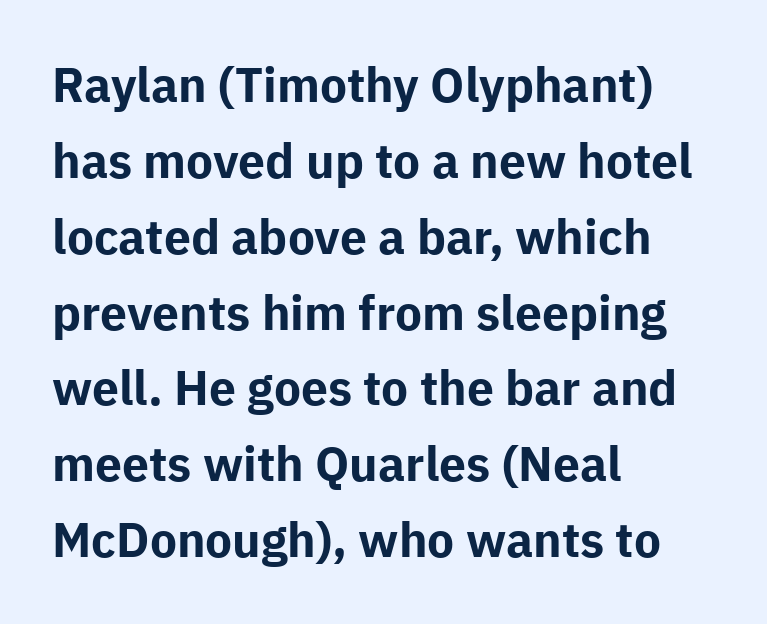
{"serif": "no", "italic": "no", "bold": "yes", "weight": "bold", "width": "normal", "stroke_contrast": "low", "x_height": "medium", "monospaced": "no", "underline": "no", "align": "left", "line_spacing": "normal", "line_spacing_ratio": 1.58, "letter_spacing": "normal", "letter_spacing_em": 0.0, "glyph_px": 48}
